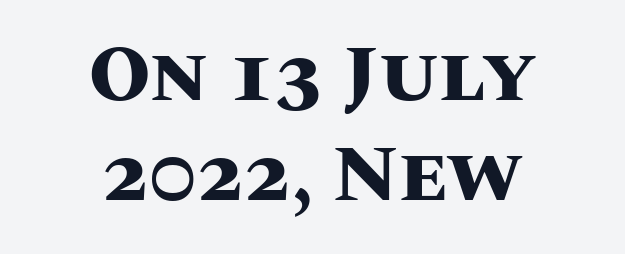
The image shows 79 px heavy type, upright; set centered, normal line spacing (1.27x), normal letter spacing, not underlined; medium stroke contrast and a large x-height.
